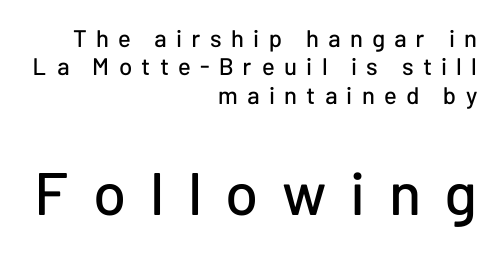
{"serif": "no", "italic": "no", "width": "normal", "stroke_contrast": "low", "x_height": "medium", "monospaced": "no", "underline": "no", "align": "right", "line_spacing_ratio": 1.18, "letter_spacing": "wide", "letter_spacing_em": 0.39, "larger_block": "second", "size_ratio": 2.5, "glyph_px": 60}
